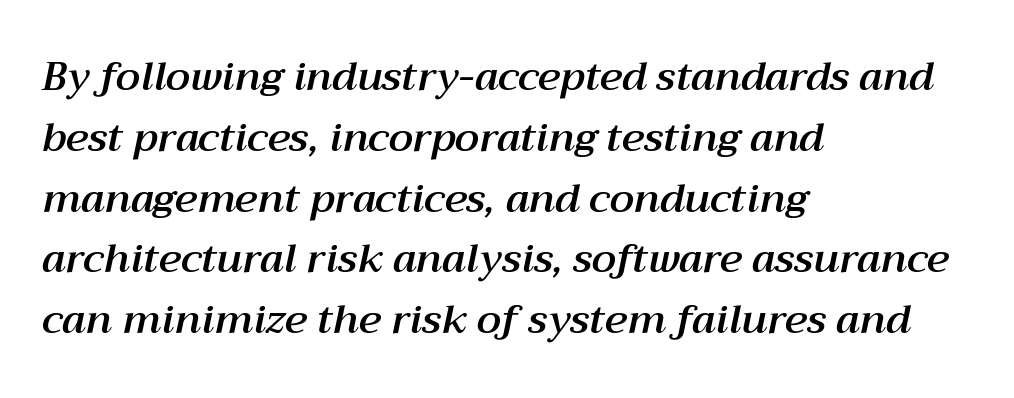
{"italic": "yes", "lean": "right", "slant_degrees": 12, "width": "normal", "stroke_contrast": "medium", "x_height": "medium", "monospaced": "no", "underline": "no", "align": "left", "line_spacing": "normal", "line_spacing_ratio": 1.52, "letter_spacing": "normal", "letter_spacing_em": 0.0, "glyph_px": 40}
